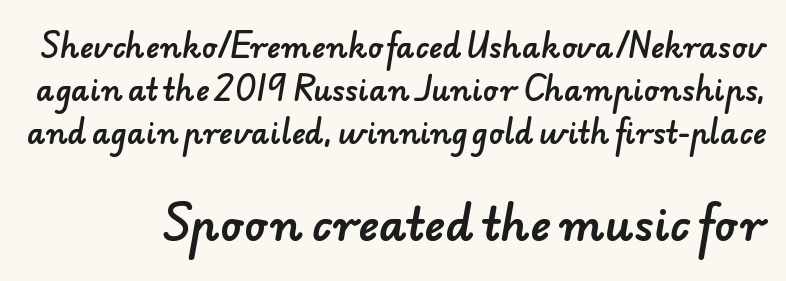
Q: Is the typeface a serif or a sans-serif typeface? A: Sans-serif.
Q: Is the text underlined? A: No.
Q: Is the spacing between letters normal or unusually wide? A: Normal.
Q: Is the spacing between lines tight, normal or loose? A: Normal.
Q: Which block of text is set in a larger size, the first (top) or the second (bottom)? A: The second (bottom) one.
Q: Width (condensed, normal, or wide)? A: Normal.
Q: Stroke contrast? A: Low.
Q: x-height? A: Small.
Q: Monospaced? A: No.
